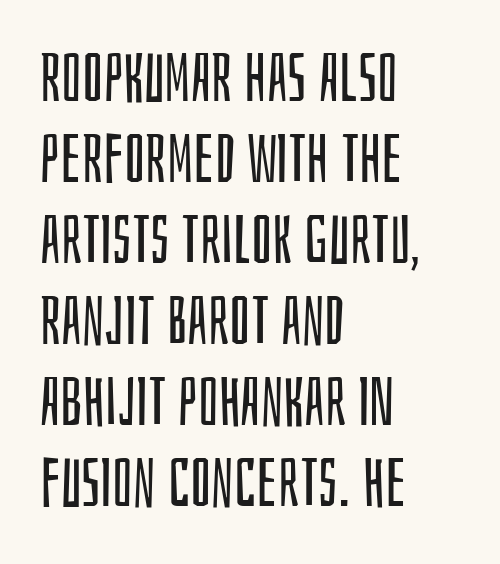
The image shows 67 px regular-weight, condensed sans-serif type, upright; set left-aligned, line spacing 1.21x, normal letter spacing, not underlined; low stroke contrast and a large x-height.
